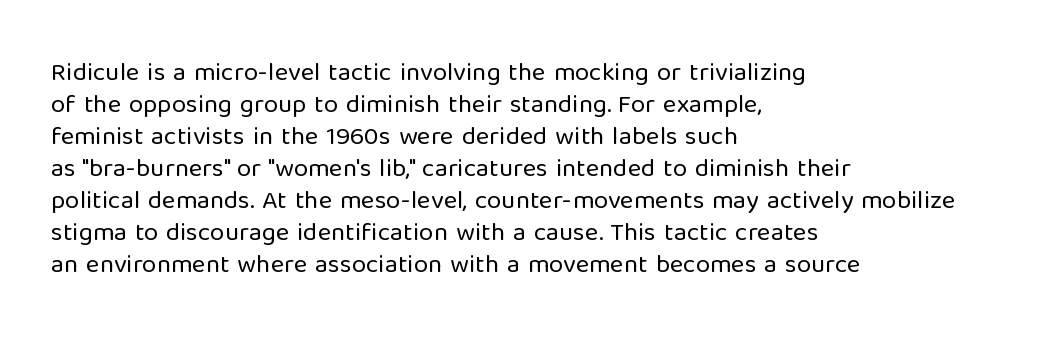
The image shows 26 px text type, upright; set left-aligned, line spacing 1.23x, normal letter spacing, not underlined.
